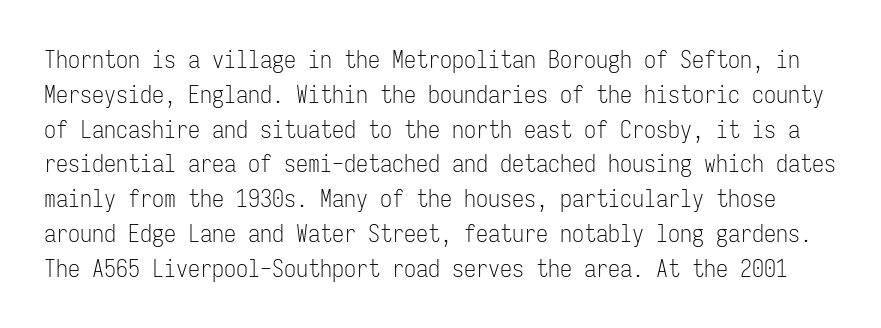
The image shows 24 px text type, upright; set normal line spacing (1.45x), normal letter spacing, not underlined.
